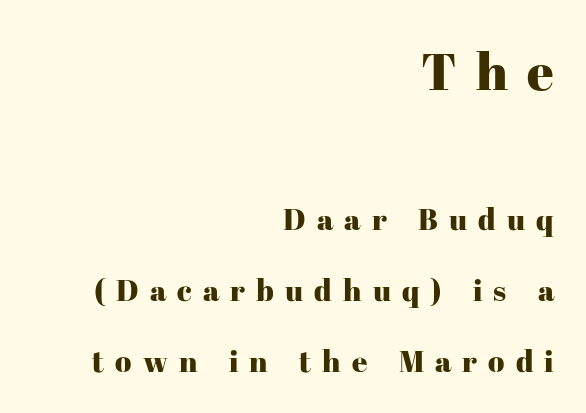
Q: Is the text italic (slanted)? A: No, it is upright.
Q: Is the typeface a serif or a sans-serif typeface? A: Serif.
Q: Is the text underlined? A: No.
Q: How is the paragraph aligned? A: Right-aligned.
Q: Is the spacing between letters normal or unusually wide? A: Unusually wide.
Q: Is the spacing between lines tight, normal or loose? A: Loose.
Q: Which block of text is set in a larger size, the first (top) or the second (bottom)? A: The first (top) one.
Q: Width (condensed, normal, or wide)? A: Normal.
Q: Stroke contrast? A: High.
Q: x-height? A: Medium.
Q: Monospaced? A: No.
